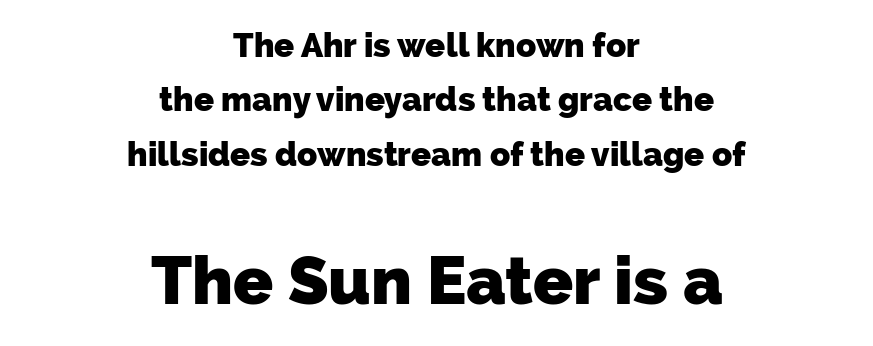
{"serif": "no", "bold": "yes", "weight": "heavy", "width": "normal", "stroke_contrast": "low", "x_height": "medium", "monospaced": "no", "underline": "no", "align": "center", "line_spacing": "normal", "line_spacing_ratio": 1.65, "letter_spacing": "normal", "letter_spacing_em": 0.0, "larger_block": "second", "size_ratio": 2.0, "glyph_px": 66}
